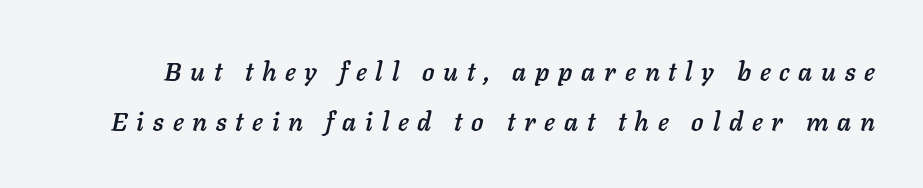
What stands out about the letter spacing? Its width — letters are far apart. The axis of the letterforms is tilted away from vertical. The passage shown is not underscored anywhere. Summary of vertical rhythm: relaxed, with wide interline spacing.
